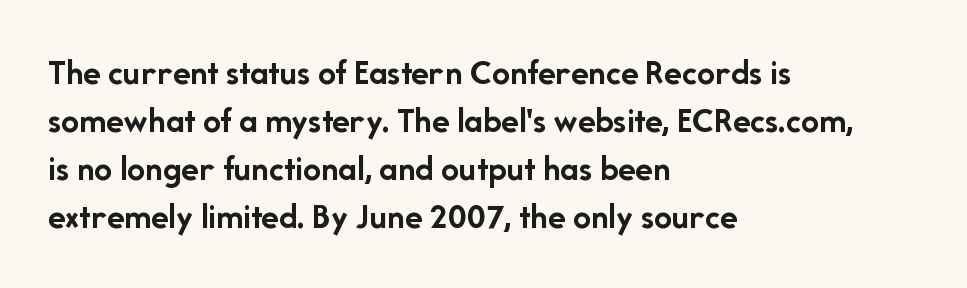
Nobody drew a line under any word here. The letters stand straight up with perfectly vertical stems. These lines stack with their left ends in a neat column. The rendering uses natural spacing where letterforms have individual widths.
